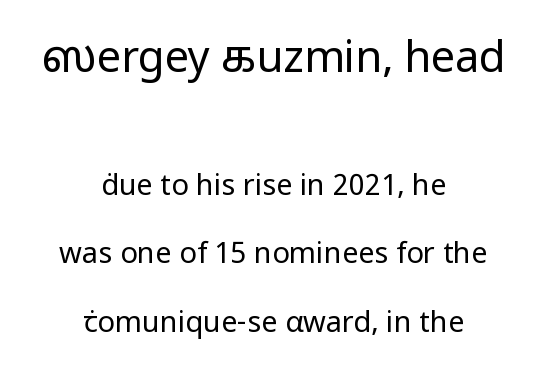
{"serif": "no", "italic": "no", "bold": "no", "weight": "regular", "width": "normal", "stroke_contrast": "low", "x_height": "medium", "monospaced": "no", "underline": "no", "align": "center", "line_spacing": "loose", "line_spacing_ratio": 2.36, "letter_spacing": "normal", "letter_spacing_em": 0.0, "larger_block": "first", "size_ratio": 1.48, "glyph_px": 43}
